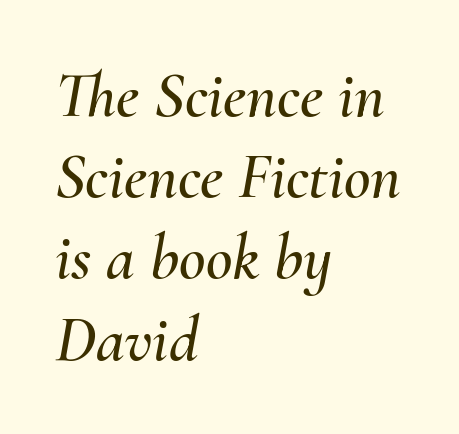
{"italic": "yes", "lean": "right", "slant_degrees": 10, "width": "normal", "stroke_contrast": "medium", "x_height": "small", "monospaced": "no", "underline": "no", "align": "left", "line_spacing": "normal", "line_spacing_ratio": 1.25, "letter_spacing": "normal", "letter_spacing_em": 0.0, "glyph_px": 65}
